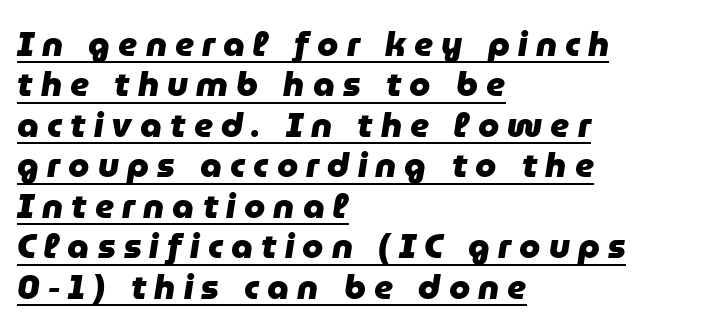
{"italic": "yes", "lean": "right", "slant_degrees": 9, "bold": "yes", "weight": "heavy", "width": "normal", "stroke_contrast": "low", "x_height": "medium", "monospaced": "no", "underline": "yes", "align": "left", "line_spacing_ratio": 1.19, "letter_spacing": "wide", "letter_spacing_em": 0.24, "glyph_px": 34}
